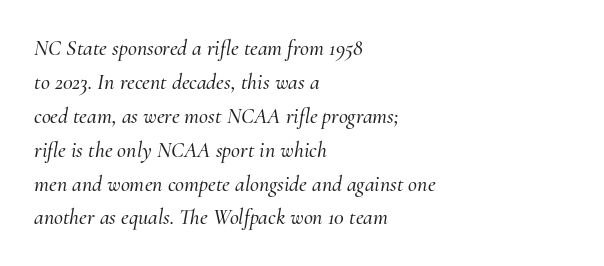
Q: Is the text italic (slanted)? A: Yes, it leans right by about 10 degrees.
Q: Is the text underlined? A: No.
Q: How is the paragraph aligned? A: Left-aligned.
Q: Is the spacing between letters normal or unusually wide? A: Normal.
Q: Is the spacing between lines tight, normal or loose? A: Normal.
